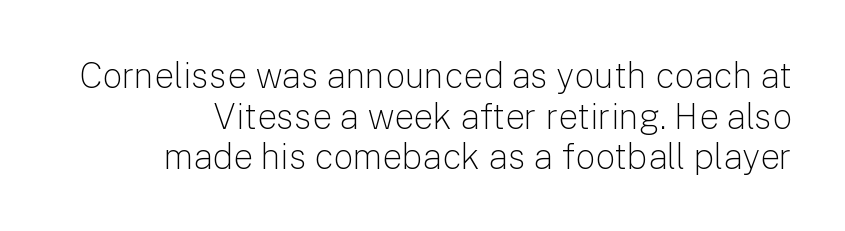
{"serif": "no", "italic": "no", "bold": "no", "weight": "light", "width": "normal", "stroke_contrast": "low", "x_height": "medium", "monospaced": "no", "underline": "no", "align": "right", "line_spacing_ratio": 1.16, "letter_spacing": "normal", "letter_spacing_em": 0.0, "glyph_px": 35}
